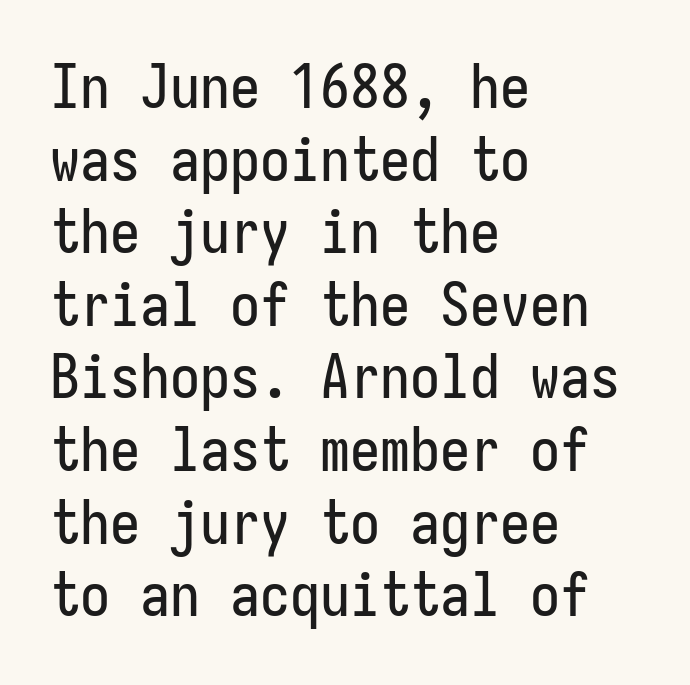
{"serif": "no", "italic": "no", "width": "condensed", "stroke_contrast": "low", "x_height": "medium", "underline": "no", "align": "left", "line_spacing_ratio": 1.21, "letter_spacing": "normal", "letter_spacing_em": 0.0, "glyph_px": 60}
